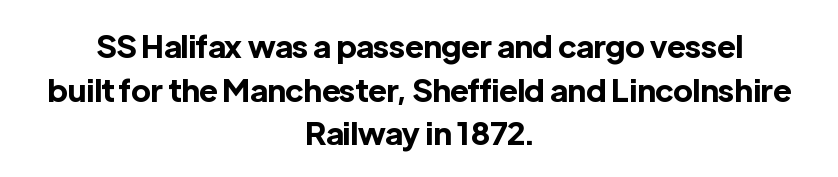
{"serif": "no", "italic": "no", "bold": "yes", "weight": "bold", "width": "normal", "x_height": "medium", "monospaced": "no", "underline": "no", "align": "center", "line_spacing": "normal", "line_spacing_ratio": 1.41, "letter_spacing": "normal", "letter_spacing_em": 0.0, "glyph_px": 31}
